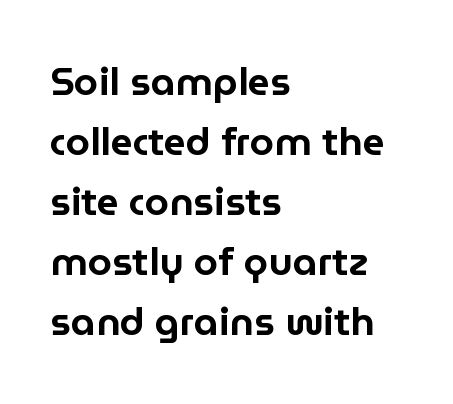
{"serif": "no", "italic": "no", "width": "normal", "stroke_contrast": "low", "x_height": "medium", "monospaced": "no", "underline": "no", "align": "left", "line_spacing": "normal", "line_spacing_ratio": 1.54, "letter_spacing": "normal", "letter_spacing_em": 0.0, "glyph_px": 39}
